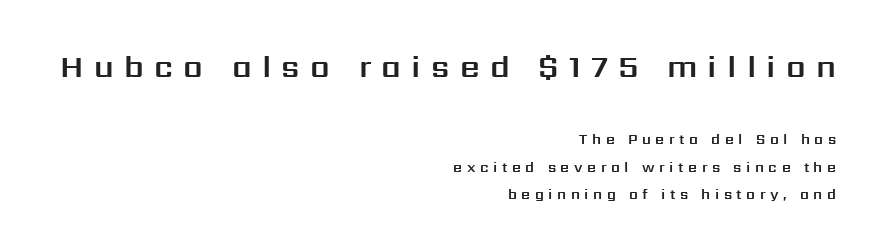
{"serif": "no", "italic": "no", "width": "normal", "stroke_contrast": "medium", "x_height": "medium", "monospaced": "no", "underline": "no", "align": "right", "line_spacing": "loose", "line_spacing_ratio": 1.95, "letter_spacing": "wide", "letter_spacing_em": 0.33, "larger_block": "first", "size_ratio": 2.21, "glyph_px": 31}
